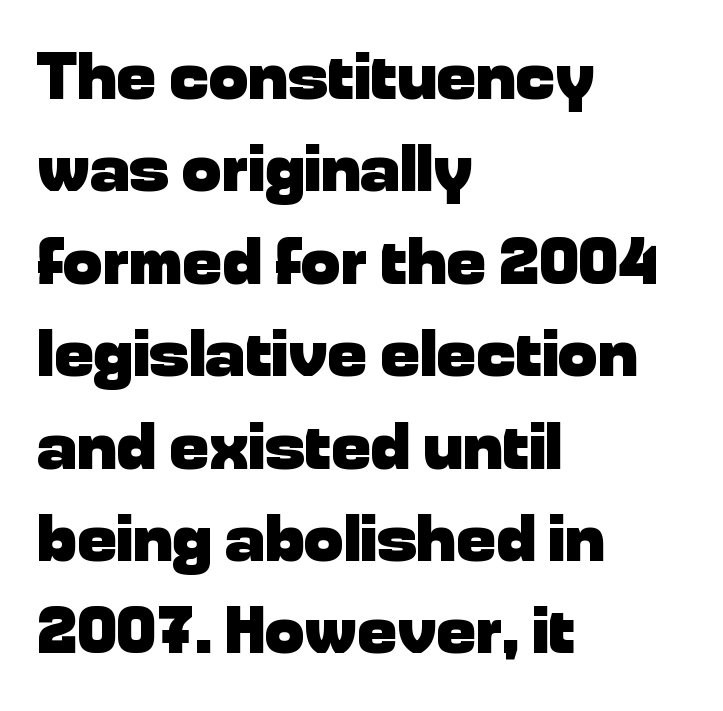
Q: Is the text bold? A: Yes.
Q: Is the text italic (slanted)? A: No, it is upright.
Q: Is the typeface a serif or a sans-serif typeface? A: Sans-serif.
Q: Is the text underlined? A: No.
Q: How is the paragraph aligned? A: Left-aligned.
Q: Is the spacing between letters normal or unusually wide? A: Normal.
Q: Is the spacing between lines tight, normal or loose? A: Normal.
Q: Width (condensed, normal, or wide)? A: Normal.
Q: Stroke contrast? A: Low.
Q: x-height? A: Medium.
Q: Monospaced? A: No.
